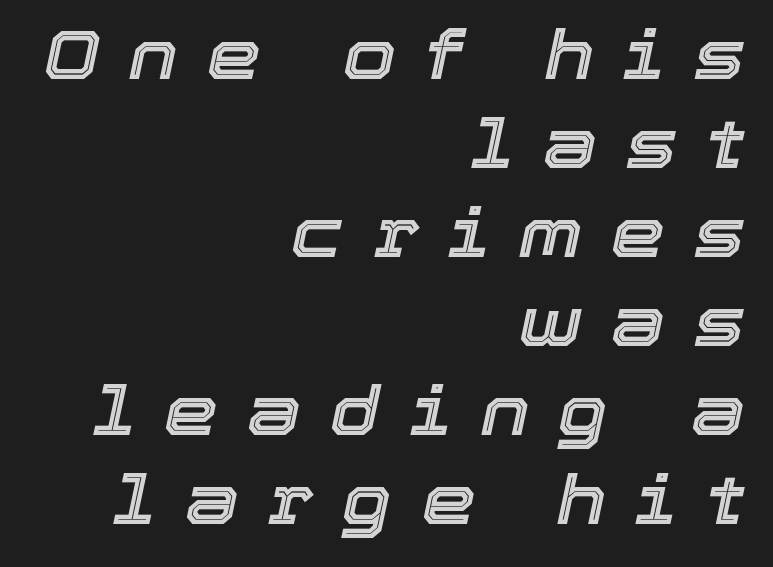
The image shows 68 px text type, italic (leaning right); set right-aligned, normal line spacing (1.31x), unusually wide letter spacing (+0.43 em), not underlined; a medium x-height.
